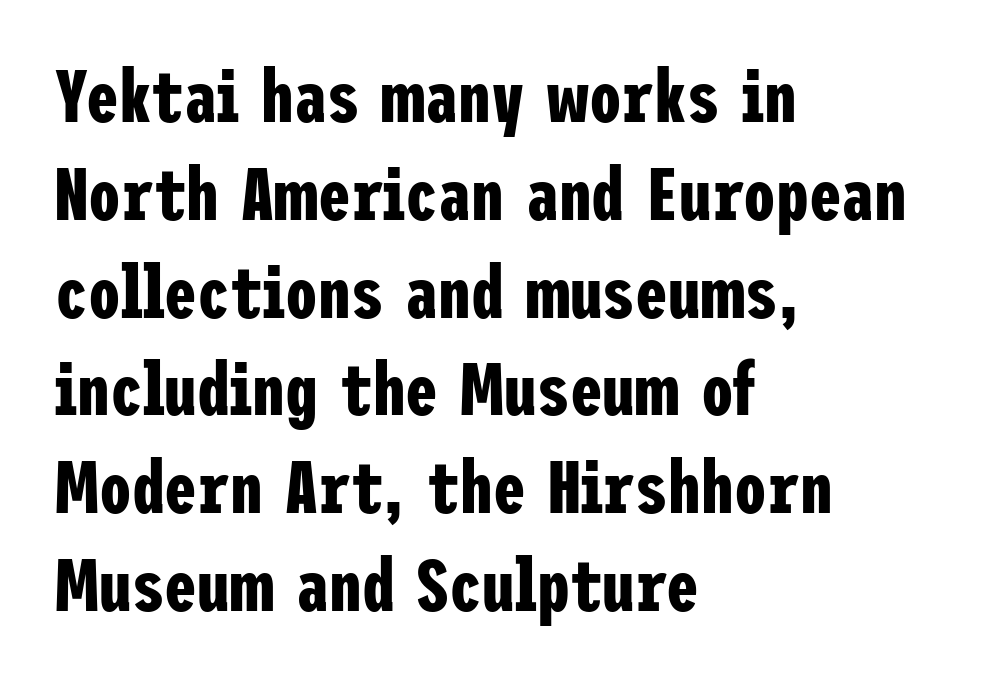
Posture: straight, roman, zero tilt. The vertical gap from one line to the next is medium. This is heavy type, rendered in bold. Look at the bottom of the vertical strokes: they stop flat, with no serifs. All the whitespace from short lines collects on the right.
